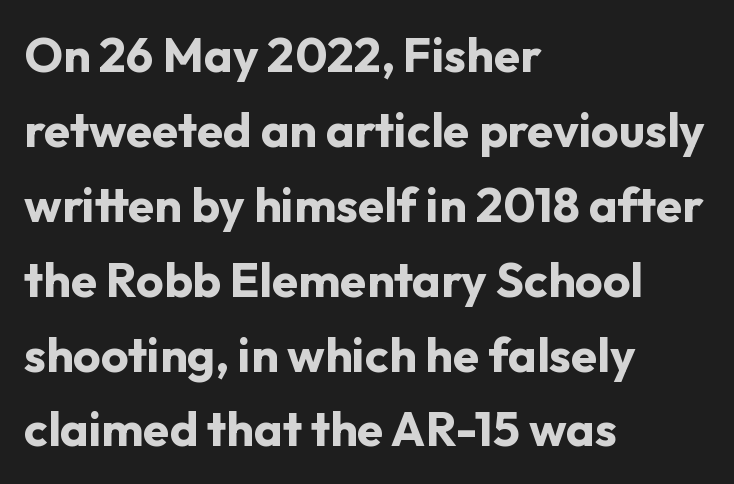
{"serif": "no", "italic": "no", "bold": "yes", "weight": "bold", "width": "normal", "stroke_contrast": "low", "x_height": "medium", "monospaced": "no", "underline": "no", "align": "left", "line_spacing": "normal", "line_spacing_ratio": 1.56, "letter_spacing": "normal", "letter_spacing_em": 0.0, "glyph_px": 48}
